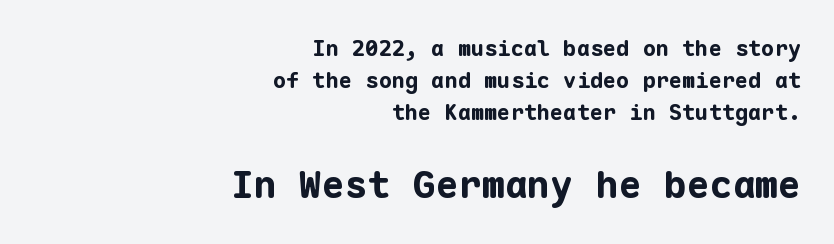
Q: Is the text bold? A: Yes.
Q: Is the text italic (slanted)? A: No, it is upright.
Q: Is the typeface a serif or a sans-serif typeface? A: Sans-serif.
Q: Is the text underlined? A: No.
Q: How is the paragraph aligned? A: Right-aligned.
Q: Is the spacing between letters normal or unusually wide? A: Normal.
Q: Is the spacing between lines tight, normal or loose? A: Normal.
Q: Which block of text is set in a larger size, the first (top) or the second (bottom)? A: The second (bottom) one.
Q: Width (condensed, normal, or wide)? A: Normal.
Q: Stroke contrast? A: Low.
Q: x-height? A: Medium.
Q: Monospaced? A: Yes.
